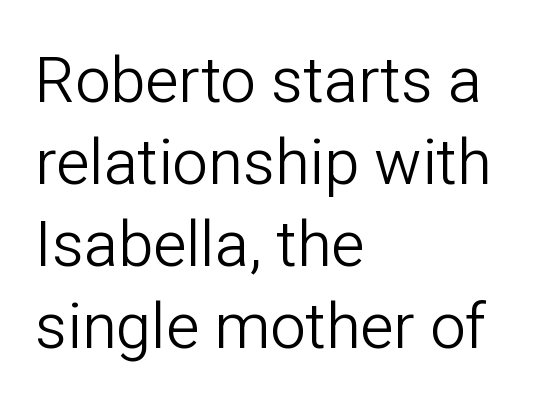
Q: Is the text bold? A: No.
Q: Is the text italic (slanted)? A: No, it is upright.
Q: Is the typeface a serif or a sans-serif typeface? A: Sans-serif.
Q: Is the text underlined? A: No.
Q: How is the paragraph aligned? A: Left-aligned.
Q: Is the spacing between letters normal or unusually wide? A: Normal.
Q: Is the spacing between lines tight, normal or loose? A: Normal.
Q: Width (condensed, normal, or wide)? A: Normal.
Q: Stroke contrast? A: Low.
Q: x-height? A: Medium.
Q: Monospaced? A: No.
